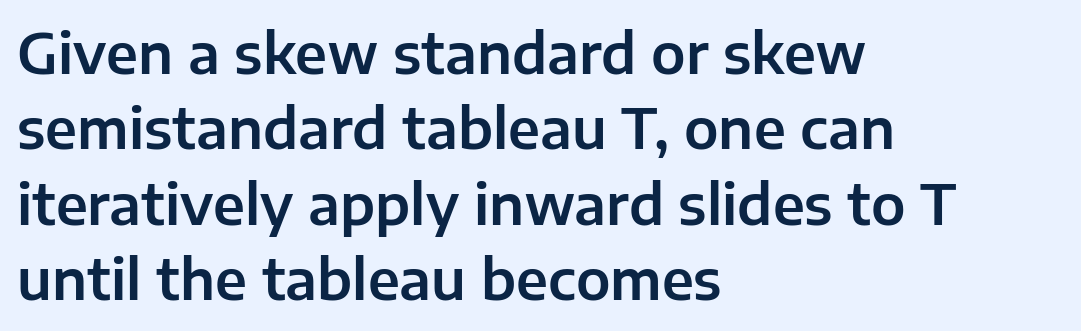
Q: Is the text italic (slanted)? A: No, it is upright.
Q: Is the typeface a serif or a sans-serif typeface? A: Sans-serif.
Q: Is the text underlined? A: No.
Q: How is the paragraph aligned? A: Left-aligned.
Q: Is the spacing between letters normal or unusually wide? A: Normal.
Q: Is the spacing between lines tight, normal or loose? A: Normal.
Q: Width (condensed, normal, or wide)? A: Normal.
Q: Stroke contrast? A: Low.
Q: x-height? A: Medium.
Q: Monospaced? A: No.
